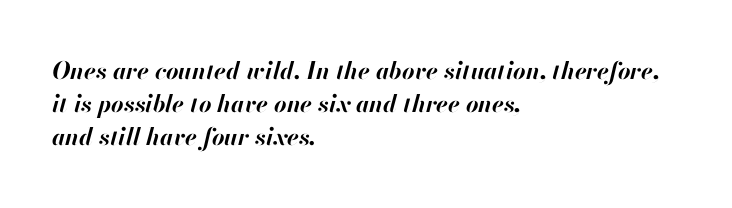
The image shows 24 px bold type, italic (leaning right); set left-aligned, normal line spacing (1.38x), normal letter spacing, not underlined.
